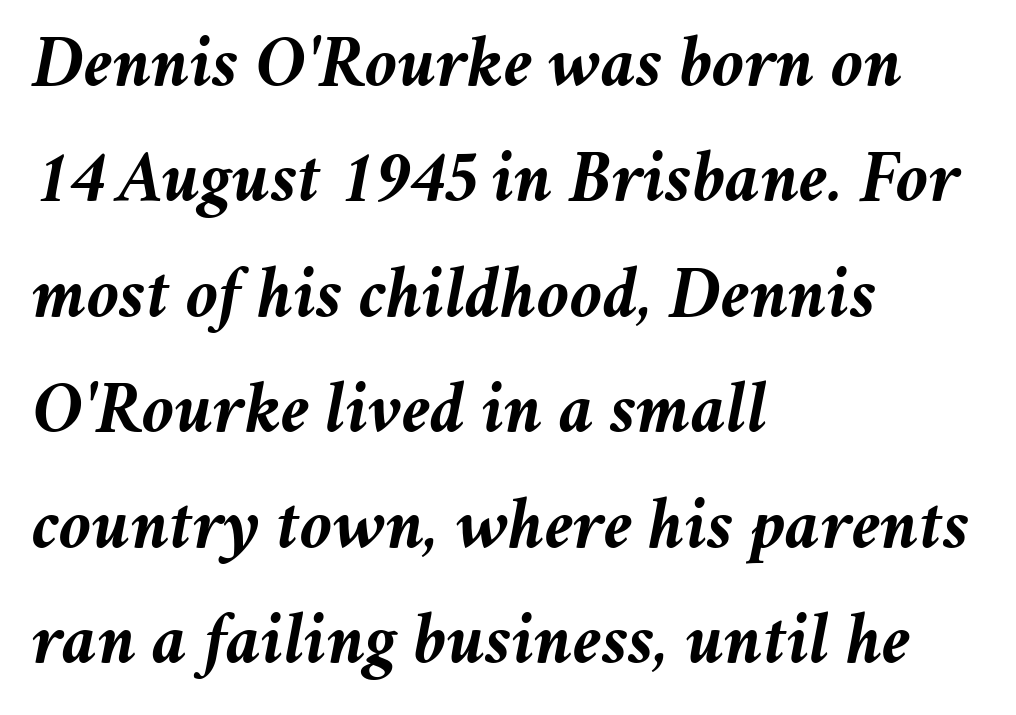
{"italic": "yes", "lean": "right", "slant_degrees": 11, "bold": "yes", "weight": "semibold", "width": "normal", "stroke_contrast": "medium", "x_height": "medium", "monospaced": "no", "underline": "no", "align": "left", "line_spacing": "normal", "line_spacing_ratio": 1.56, "letter_spacing": "normal", "letter_spacing_em": 0.0, "glyph_px": 74}
